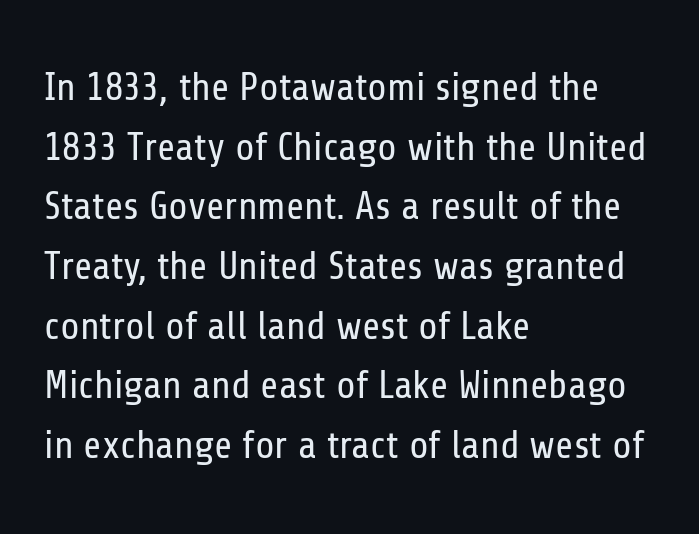
{"serif": "no", "italic": "no", "bold": "no", "weight": "regular", "width": "condensed", "stroke_contrast": "low", "x_height": "medium", "monospaced": "no", "underline": "no", "align": "left", "line_spacing": "normal", "line_spacing_ratio": 1.53, "letter_spacing": "normal", "letter_spacing_em": 0.0, "glyph_px": 39}
